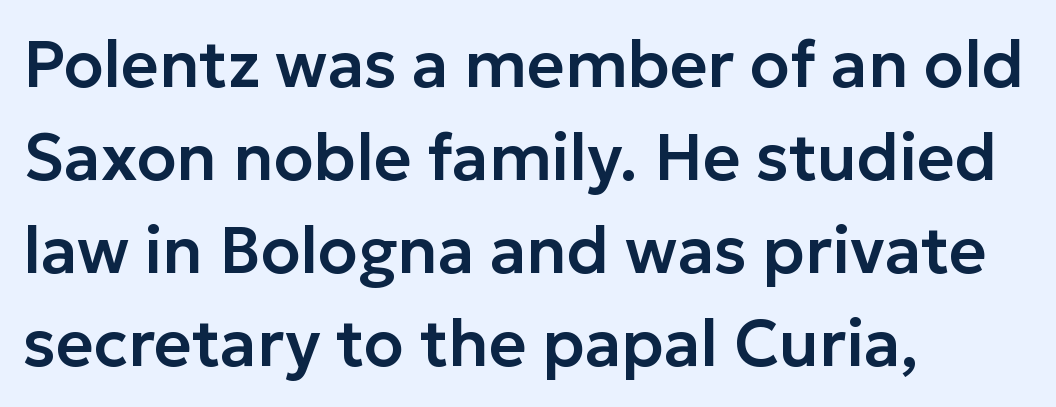
Q: Is the text italic (slanted)? A: No, it is upright.
Q: Is the typeface a serif or a sans-serif typeface? A: Sans-serif.
Q: Is the text underlined? A: No.
Q: How is the paragraph aligned? A: Left-aligned.
Q: Is the spacing between letters normal or unusually wide? A: Normal.
Q: Is the spacing between lines tight, normal or loose? A: Normal.
Q: Width (condensed, normal, or wide)? A: Normal.
Q: Stroke contrast? A: Low.
Q: x-height? A: Medium.
Q: Monospaced? A: No.
